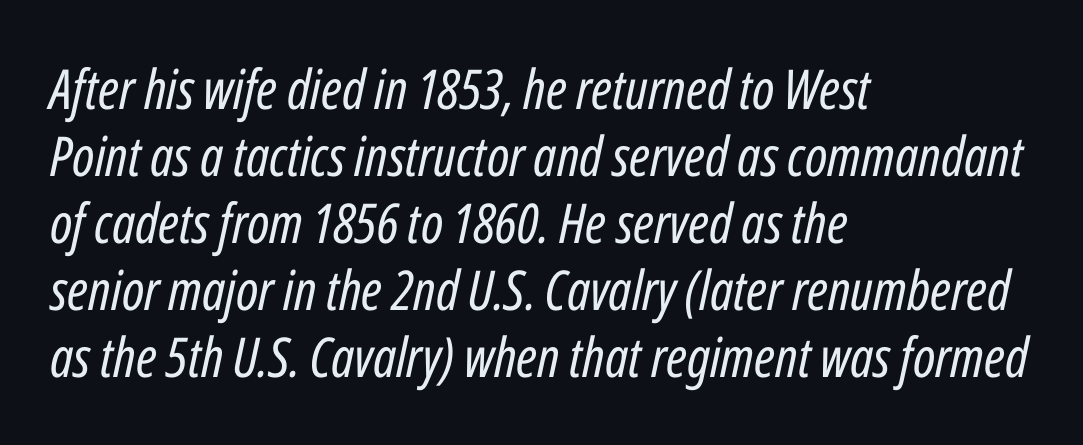
You can tell it's italic because the verticals aren't actually vertical. The letterforms sit at book weight or below. Each letter keeps its own natural width here, so spacing adapts to shape. The face used here is rendered with its standard letterfit. Just letters on the line, the space beneath them empty. Visually the block forms a straight wall on the left and a jagged coastline on the right.
